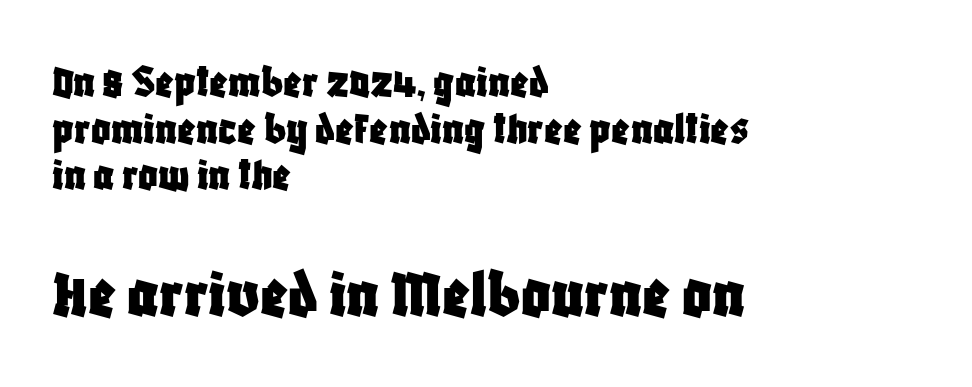
The image shows 72 px condensed sans-serif type, upright; set left-aligned, tight line spacing (0.97x), normal letter spacing, not underlined; the second (bottom) block is 1.5x larger; low stroke contrast and a large x-height.
